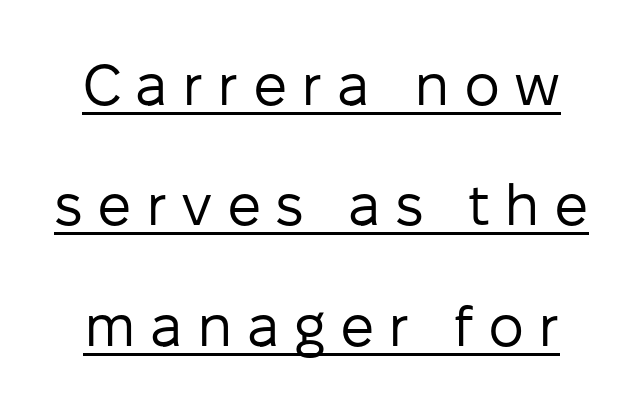
Looks like regular typesetting: each glyph gets only the width it needs. Rows of type keep a wide berth in the vertical direction. The axis of the letterforms is exactly vertical. Caption: face not bold, strokes unweighted.
